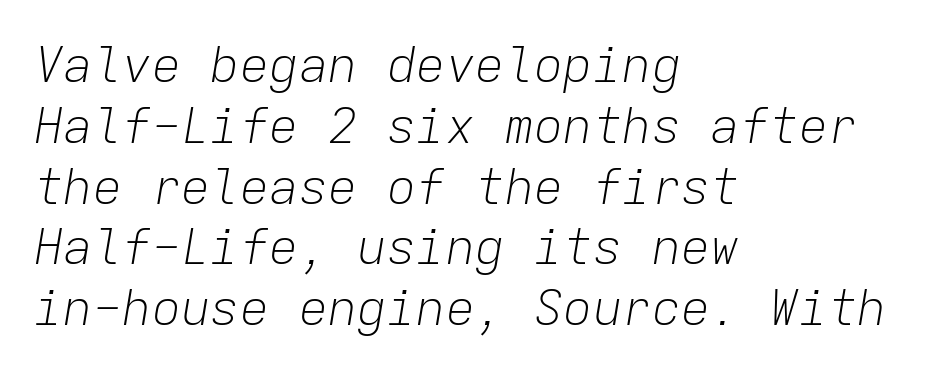
No letter is thick-stroked: the sample isn't bold. Posture: slanted. Students, note that the glyphs here touch the page at normal intervals. The gap between lines stays unmarked. The passage is arranged the way most books set body copy — flush left.
